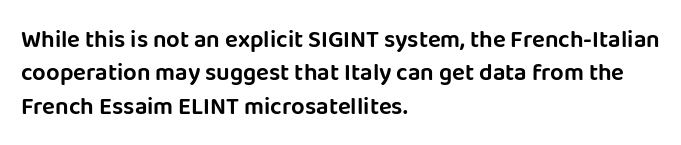
{"italic": "no", "underline": "no", "align": "left", "line_spacing": "normal", "line_spacing_ratio": 1.39, "letter_spacing": "normal", "letter_spacing_em": 0.0, "glyph_px": 24}
